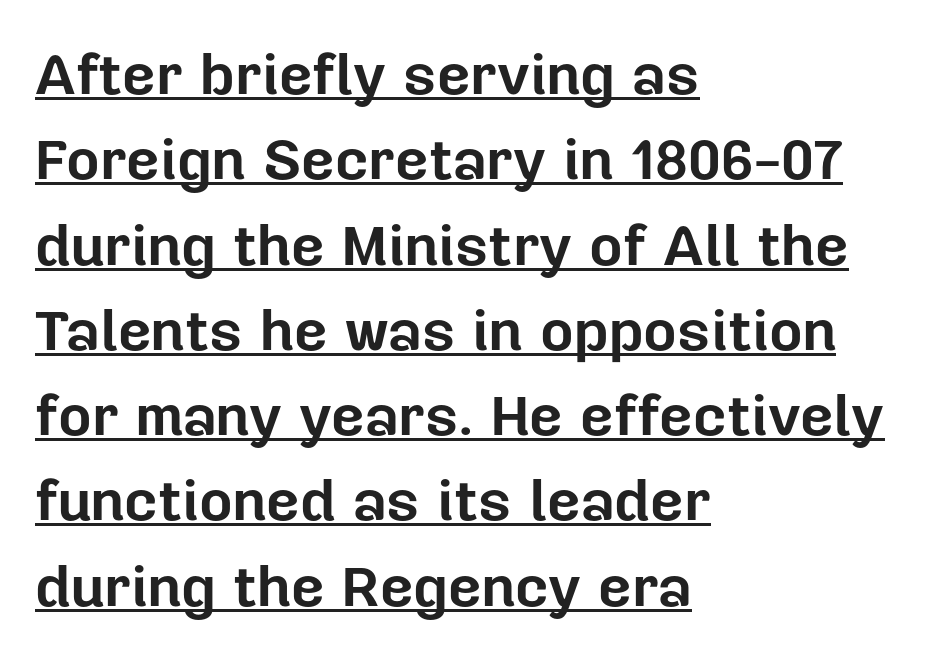
Q: Is the text bold? A: Yes.
Q: Is the text italic (slanted)? A: No, it is upright.
Q: Is the typeface a serif or a sans-serif typeface? A: Sans-serif.
Q: Is the text underlined? A: Yes.
Q: How is the paragraph aligned? A: Left-aligned.
Q: Is the spacing between letters normal or unusually wide? A: Normal.
Q: Is the spacing between lines tight, normal or loose? A: Normal.
Q: Width (condensed, normal, or wide)? A: Normal.
Q: Stroke contrast? A: Low.
Q: x-height? A: Medium.
Q: Monospaced? A: No.
